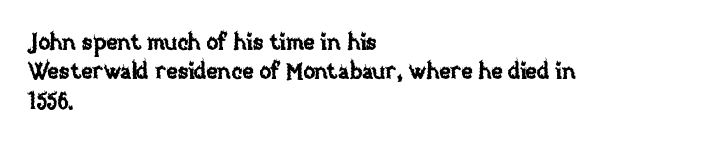
Q: Is the text italic (slanted)? A: No, it is upright.
Q: Is the text underlined? A: No.
Q: How is the paragraph aligned? A: Left-aligned.
Q: Is the spacing between letters normal or unusually wide? A: Normal.
Q: Is the spacing between lines tight, normal or loose? A: Normal.
